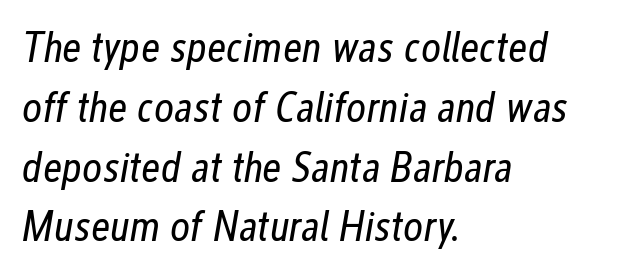
The zone under the glyphs is completely vacant. The font's italic variant was chosen for this text. This block has exactly the height ordinary leading produces. A typesetter would call this proportional, since set widths differ per character.
